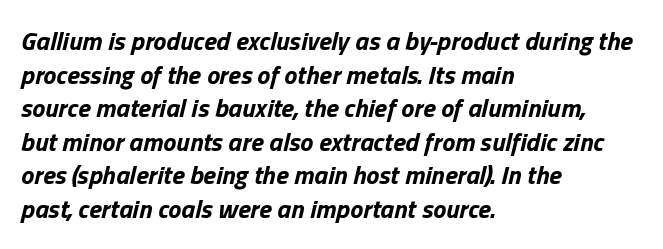
{"italic": "yes", "lean": "right", "slant_degrees": 13, "bold": "yes", "underline": "no", "align": "left", "line_spacing": "normal", "line_spacing_ratio": 1.29, "letter_spacing": "normal", "letter_spacing_em": 0.0, "glyph_px": 26}
